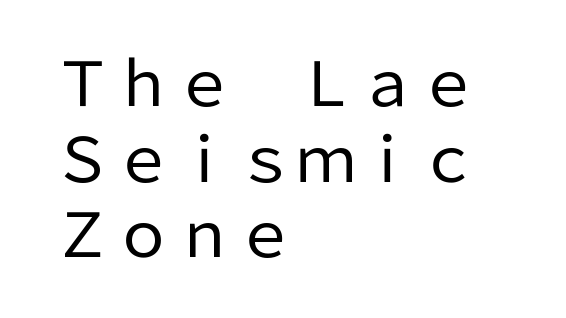
This sample uses a sans-serif face. Summary of weight: not heavy and not bold. The typography opts for an upright posture over an oblique one. Short note: letters normally spaced. In CSS terms this would be text-align: left. The area under the type is left untouched.
